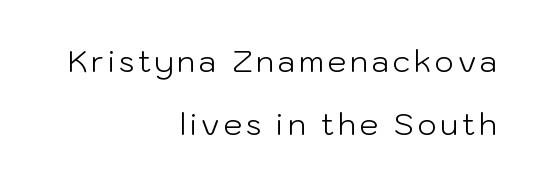
It's the straight-up-and-down kind of type. Stems and bowls with no extra thickness — not bold. The paragraph has a hard right edge and a soft left edge. Compared with typical paragraphs, the rows here are farther apart.
